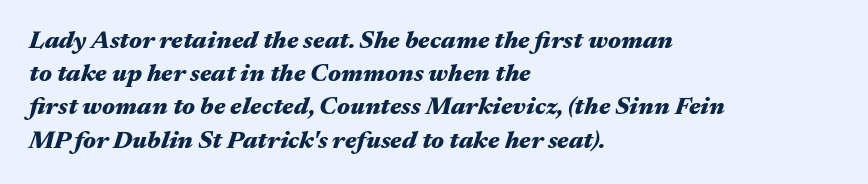
The typesetting leans heavy: a genuine bold. In terms of letterspacing, this is plain default setting. The rendering uses a moderate line-height, typical for paragraphs. The strip under each line holds only bare page. Notice how the passage keeps a crisp vertical edge on the left only. When letters slant like this, we call the style italic.
